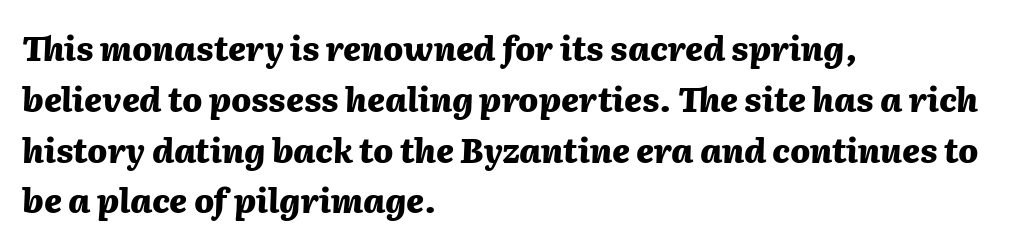
Type without underlining. Vertical spacing — default. How heavy is the stroke? Heavy — this is a bold. The face used here has a pronounced slope to its letters. A typesetter would call this zero additional tracking.
